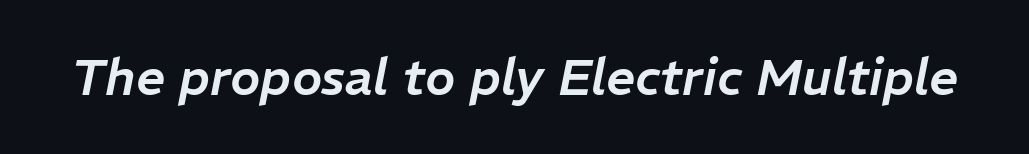
Q: Is the text italic (slanted)? A: Yes, it leans right by about 11 degrees.
Q: Is the text underlined? A: No.
Q: Is the spacing between letters normal or unusually wide? A: Normal.
Q: Width (condensed, normal, or wide)? A: Normal.
Q: Stroke contrast? A: Low.
Q: x-height? A: Medium.
Q: Monospaced? A: No.
